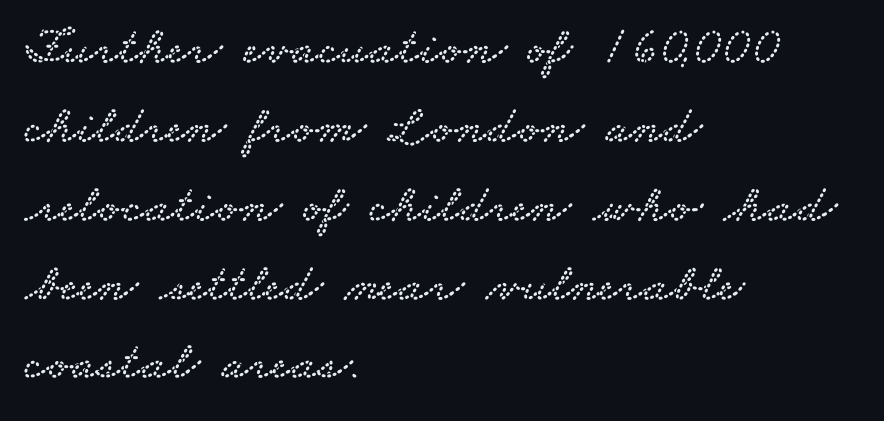
Q: Is the typeface a serif or a sans-serif typeface? A: Serif.
Q: Is the text underlined? A: No.
Q: How is the paragraph aligned? A: Left-aligned.
Q: Is the spacing between letters normal or unusually wide? A: Normal.
Q: Is the spacing between lines tight, normal or loose? A: Normal.
Q: Width (condensed, normal, or wide)? A: Wide.
Q: Stroke contrast? A: Low.
Q: x-height? A: Small.
Q: Monospaced? A: No.
